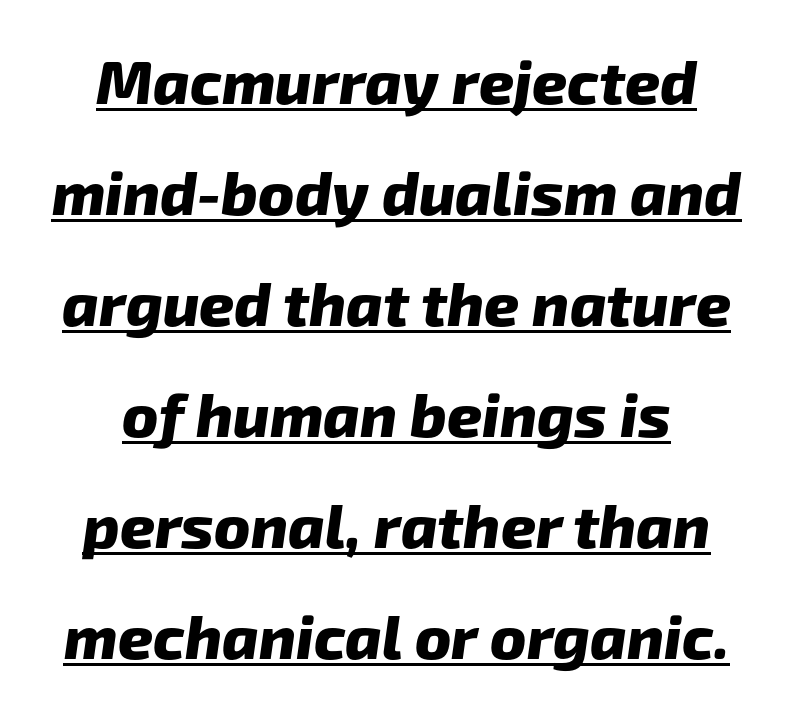
The image shows 61 px heavy sans-serif type; set centered, line spacing 1.82x, normal letter spacing, underlined; low stroke contrast and a medium x-height.
